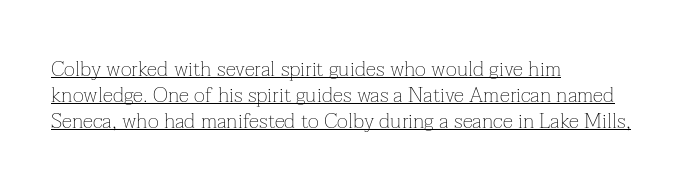
{"italic": "no", "bold": "no", "underline": "yes", "align": "left", "line_spacing_ratio": 1.23, "letter_spacing": "normal", "letter_spacing_em": 0.0, "glyph_px": 21}
